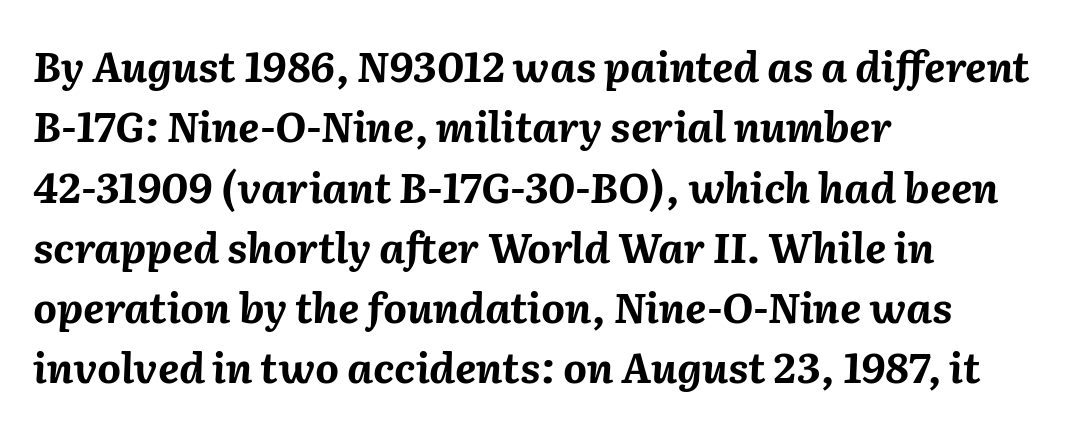
{"italic": "yes", "lean": "right", "slant_degrees": 2, "bold": "yes", "weight": "bold", "width": "normal", "stroke_contrast": "medium", "x_height": "medium", "monospaced": "no", "underline": "no", "align": "left", "line_spacing": "normal", "line_spacing_ratio": 1.47, "letter_spacing": "normal", "letter_spacing_em": 0.0, "glyph_px": 41}
